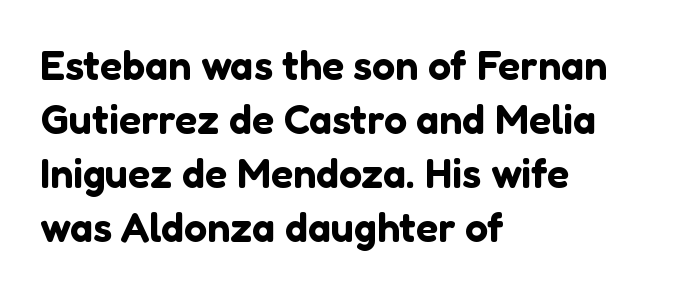
{"serif": "no", "italic": "no", "width": "normal", "stroke_contrast": "low", "x_height": "medium", "monospaced": "no", "underline": "no", "align": "left", "line_spacing": "normal", "line_spacing_ratio": 1.32, "letter_spacing": "normal", "letter_spacing_em": 0.0, "glyph_px": 41}
